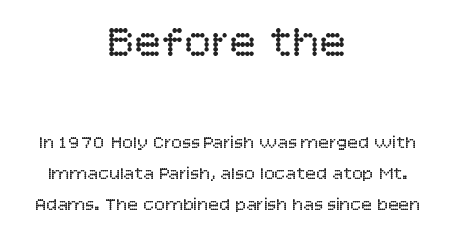
{"serif": "no", "italic": "no", "bold": "no", "weight": "regular", "width": "normal", "stroke_contrast": "low", "x_height": "large", "monospaced": "no", "underline": "no", "align": "center", "line_spacing_ratio": 1.73, "letter_spacing": "normal", "letter_spacing_em": 0.0, "larger_block": "first", "size_ratio": 2.5, "glyph_px": 45}
